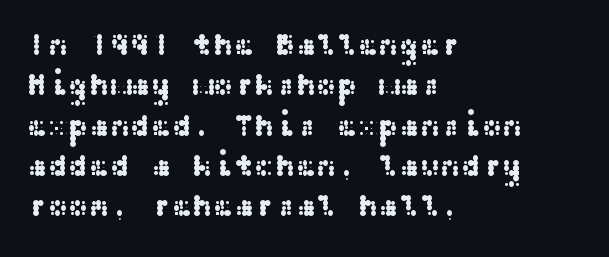
Q: Is the text italic (slanted)? A: No, it is upright.
Q: Is the typeface a serif or a sans-serif typeface? A: Sans-serif.
Q: Is the text underlined? A: No.
Q: How is the paragraph aligned? A: Left-aligned.
Q: Is the spacing between letters normal or unusually wide? A: Normal.
Q: Is the spacing between lines tight, normal or loose? A: Normal.
Q: Width (condensed, normal, or wide)? A: Wide.
Q: Stroke contrast? A: Medium.
Q: x-height? A: Medium.
